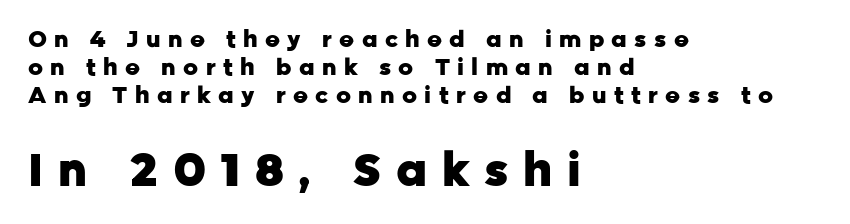
Q: Is the text bold? A: Yes.
Q: Is the text italic (slanted)? A: No, it is upright.
Q: Is the typeface a serif or a sans-serif typeface? A: Sans-serif.
Q: Is the text underlined? A: No.
Q: How is the paragraph aligned? A: Left-aligned.
Q: Is the spacing between letters normal or unusually wide? A: Unusually wide.
Q: Which block of text is set in a larger size, the first (top) or the second (bottom)? A: The second (bottom) one.
Q: Width (condensed, normal, or wide)? A: Normal.
Q: Stroke contrast? A: Low.
Q: x-height? A: Medium.
Q: Monospaced? A: No.
